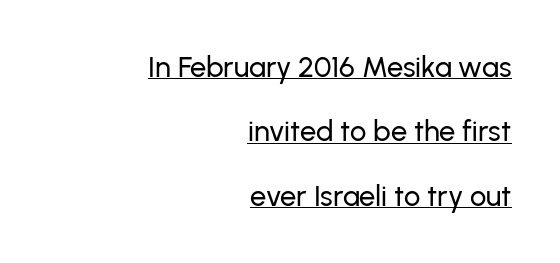
The image shows 29 px sans-serif type, upright; set right-aligned, loose line spacing (2.22x), normal letter spacing, underlined; low stroke contrast and a medium x-height.
